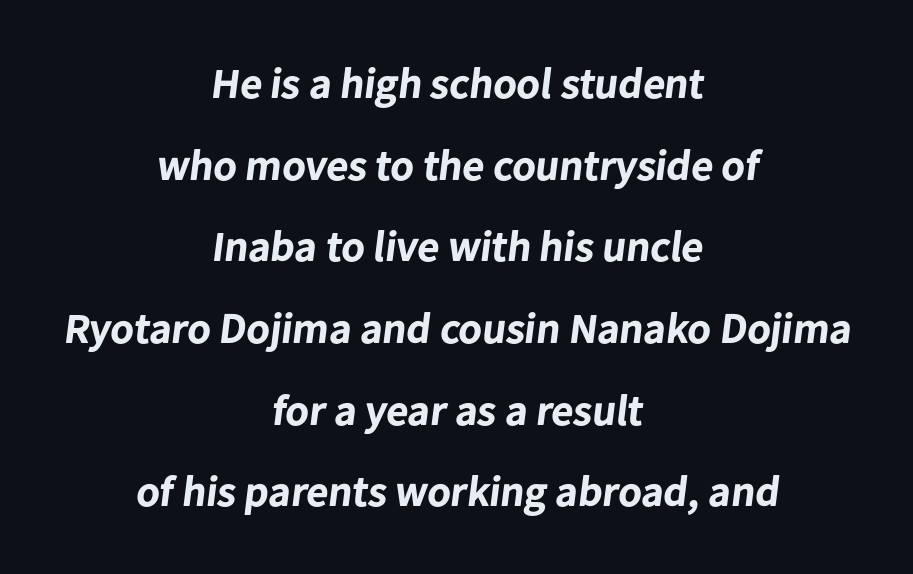
{"serif": "no", "bold": "yes", "weight": "bold", "width": "normal", "stroke_contrast": "low", "x_height": "medium", "monospaced": "no", "underline": "no", "align": "center", "line_spacing": "loose", "line_spacing_ratio": 1.9, "letter_spacing": "normal", "letter_spacing_em": 0.0, "glyph_px": 43}
